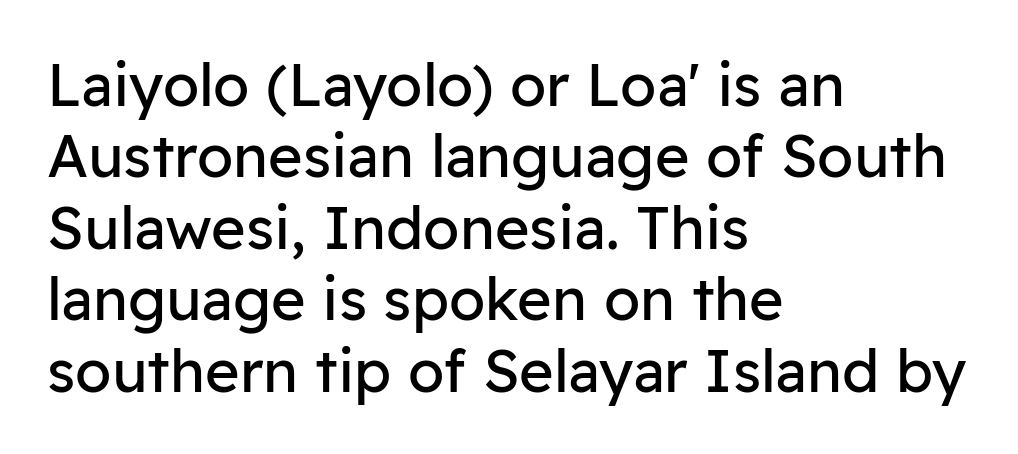
Line starts are locked; line ends wander. Note: no serifs on the glyphs. This sample has the flowing, uneven cadence of proportional lettering. The cut favours lightness, reaching ordinary text weight at its darkest. The font's upright variant was chosen for this text.
